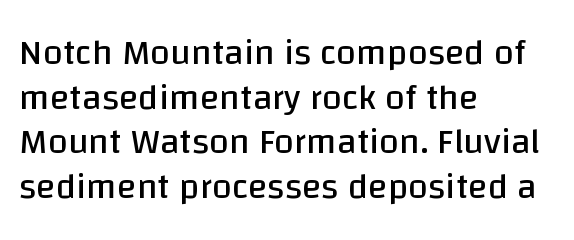
The image shows 36 px regular-weight sans-serif type, upright; set left-aligned, line spacing 1.24x, normal letter spacing, not underlined; low stroke contrast and a large x-height.
